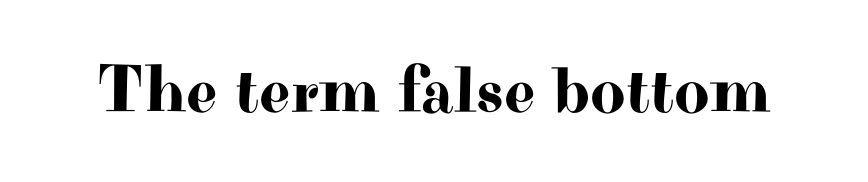
A typesetter would call this zero additional tracking. The passage shown is typed in a proportional face where columns would drift. A clean baseline with only descenders dipping below it. If you drew a line through each stem, it would be perfectly vertical.
